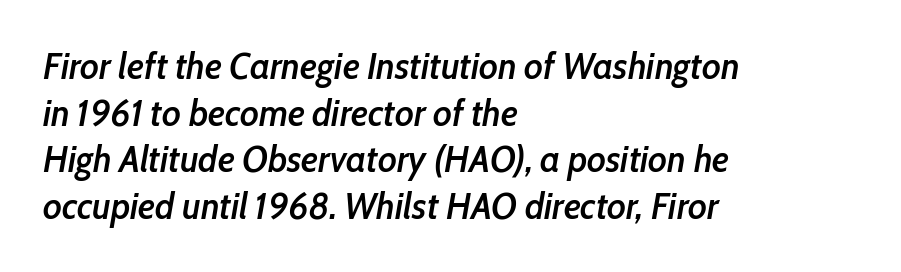
The passage shown is typed in a proportional face where columns would drift. Observe the lean: these are italic letterforms. Quick note: interline space is typical. Letter spacing: default.
